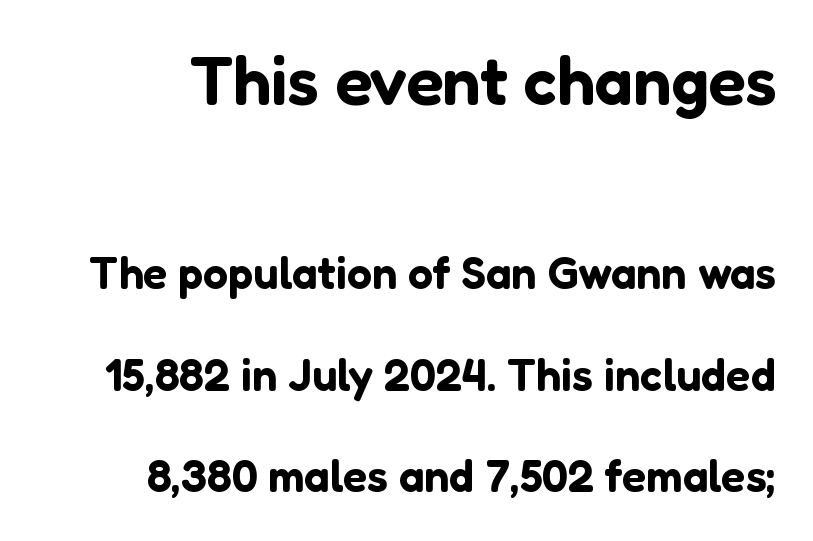
The image shows 68 px sans-serif type, upright; set loose line spacing (2.26x), normal letter spacing, not underlined; the first (top) block is 1.51x larger; low stroke contrast and a medium x-height.
